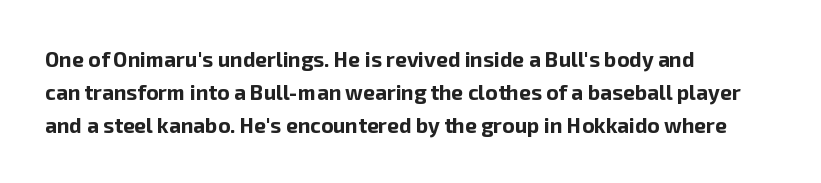
{"italic": "no", "bold": "yes", "underline": "no", "align": "left", "line_spacing": "normal", "line_spacing_ratio": 1.58, "letter_spacing": "normal", "letter_spacing_em": 0.0, "glyph_px": 21}
